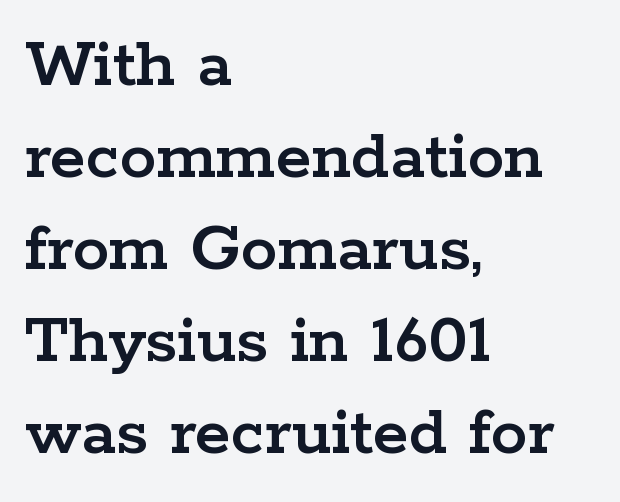
The characters display serif detailing at their extremities. The letters advance in unequal steps, a hallmark of proportional type. It's the straight-up-and-down kind of type. These lines sit exactly where default settings would place them.
